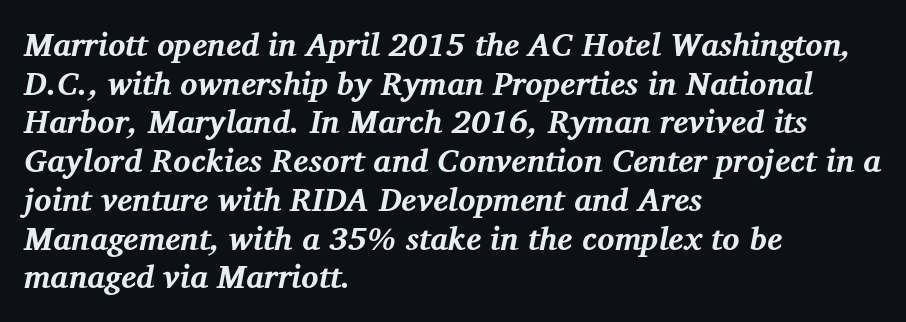
The image shows 32 px bold serif type, italic (leaning right); set left-aligned, line spacing 1.21x, normal letter spacing, not underlined; medium stroke contrast and a medium x-height.
